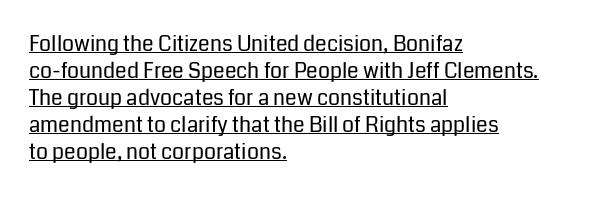
Notice how descenders clear the ascenders below comfortably — that's standard leading. Quick note: underline on. Italic? Not at all — the glyphs are vertical. Does extra space separate the letters? No, they use regular spacing.
